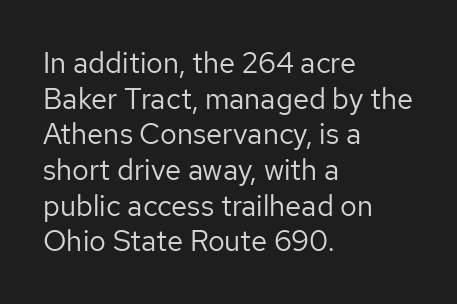
Q: Is the text bold? A: No.
Q: Is the text italic (slanted)? A: No, it is upright.
Q: Is the typeface a serif or a sans-serif typeface? A: Sans-serif.
Q: Is the text underlined? A: No.
Q: How is the paragraph aligned? A: Left-aligned.
Q: Is the spacing between letters normal or unusually wide? A: Normal.
Q: Width (condensed, normal, or wide)? A: Normal.
Q: Stroke contrast? A: Low.
Q: x-height? A: Medium.
Q: Monospaced? A: No.
